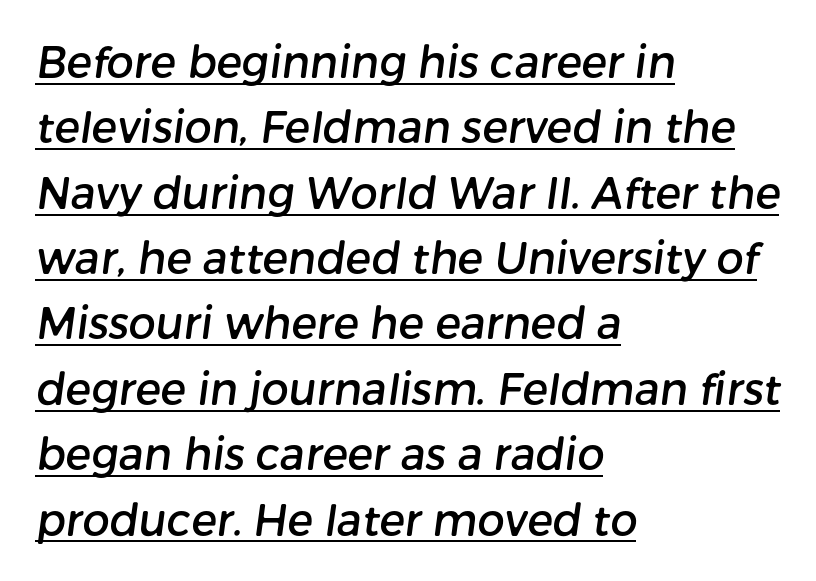
The image shows 43 px sans-serif type; set left-aligned, normal line spacing (1.52x), normal letter spacing, underlined; low stroke contrast and a medium x-height.
